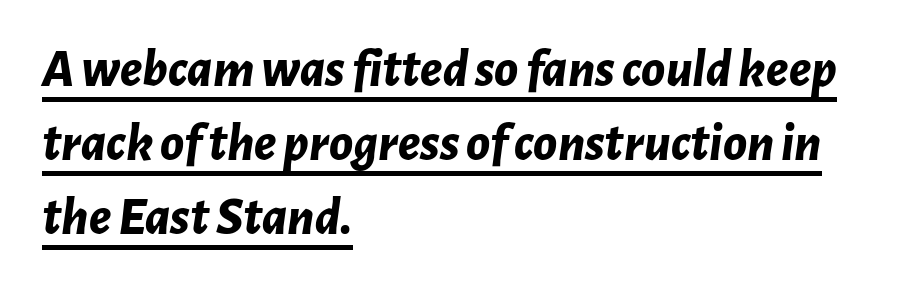
An italicized treatment has been applied to the whole sample. Think of a printed novel: that variable character pitch is what you see here. Compared with a centered layout, this one pins lines to the left instead. In designer terms, the underline attribute is active on this setting. A dark, heavy texture on the line: the type is bold.
